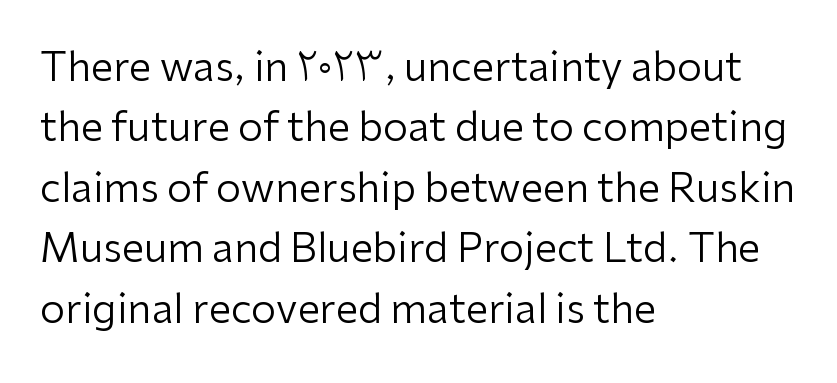
Compared with a centered layout, this one pins lines to the left instead. The glyphs in this specimen are sans serif. Plain, unruled lines of type. How are the letters spaced? Ordinarily, with no added tracking. Do the characters align in a grid? No, the font is proportional. The letters look calm and open, with moderate or lighter stems.
